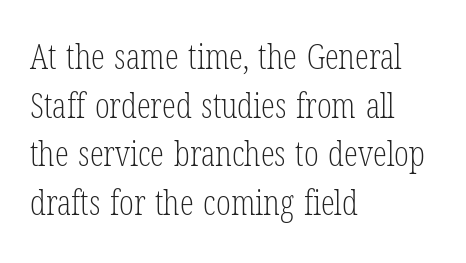
Q: Is the text bold? A: No.
Q: Is the text italic (slanted)? A: No, it is upright.
Q: Is the typeface a serif or a sans-serif typeface? A: Serif.
Q: Is the text underlined? A: No.
Q: How is the paragraph aligned? A: Left-aligned.
Q: Is the spacing between letters normal or unusually wide? A: Normal.
Q: Is the spacing between lines tight, normal or loose? A: Normal.
Q: Width (condensed, normal, or wide)? A: Condensed.
Q: Stroke contrast? A: Low.
Q: x-height? A: Medium.
Q: Monospaced? A: No.
